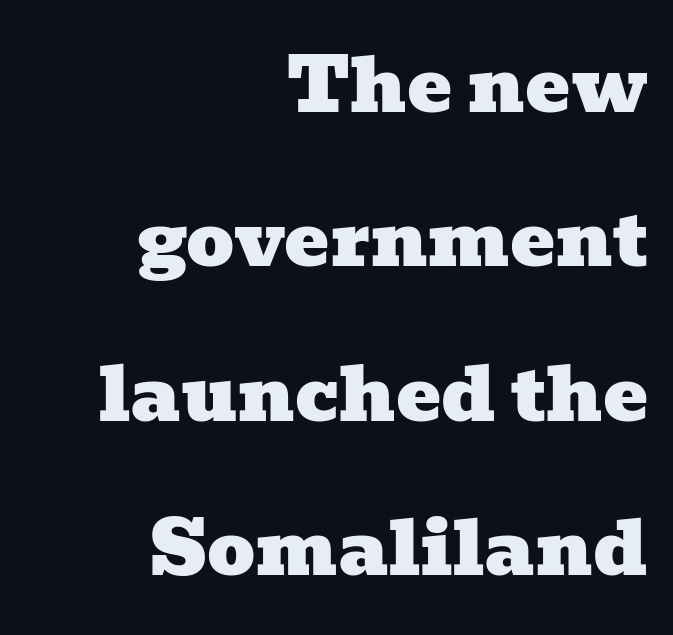
Q: Is the typeface a serif or a sans-serif typeface? A: Serif.
Q: Is the text underlined? A: No.
Q: How is the paragraph aligned? A: Right-aligned.
Q: Is the spacing between letters normal or unusually wide? A: Normal.
Q: Is the spacing between lines tight, normal or loose? A: Loose.
Q: Width (condensed, normal, or wide)? A: Wide.
Q: Stroke contrast? A: Low.
Q: x-height? A: Medium.
Q: Monospaced? A: No.
